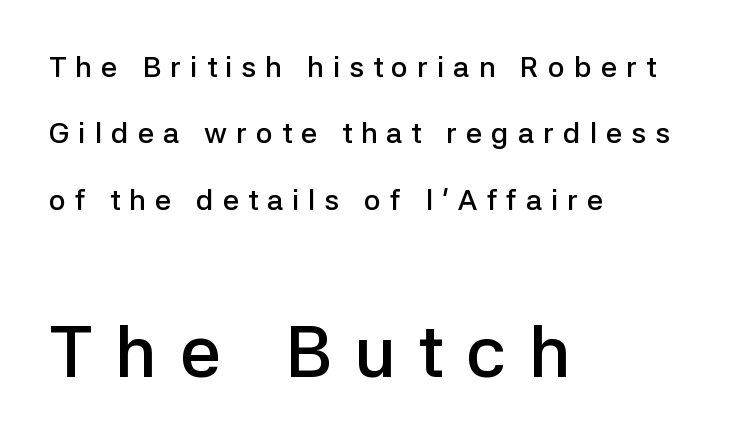
{"serif": "no", "italic": "no", "bold": "semi", "weight": "semibold", "width": "normal", "stroke_contrast": "low", "x_height": "medium", "monospaced": "no", "underline": "no", "align": "left", "line_spacing": "loose", "line_spacing_ratio": 2.29, "letter_spacing": "wide", "letter_spacing_em": 0.31, "larger_block": "second", "size_ratio": 2.52, "glyph_px": 73}
